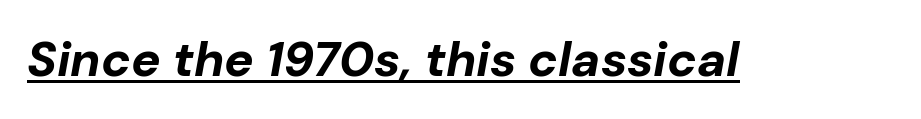
Short note: letters normally spaced. Looks like regular typesetting: each glyph gets only the width it needs. If you drew a line through each stem, it would be angled. Is the type bold? Yes — the strokes are clearly thick and heavy. Emphasis is given by a line drawn under the lettering.
